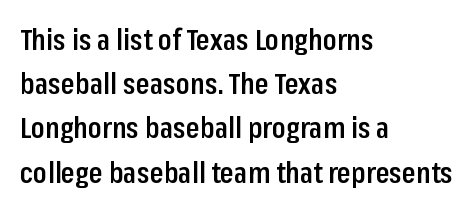
Characters follow at the spacing the type designer built in. Letterform terminals end flat and unadorned throughout the passage. Each letter keeps its own natural width here, so spacing adapts to shape. Letters rest on an invisible, unmarked baseline.
